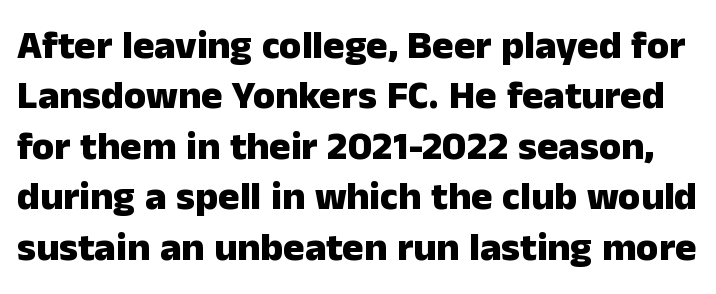
Notice how descenders clear the ascenders below comfortably — that's standard leading. When letters stand straight like this, we call the style roman or upright. Letters rest on an invisible, unmarked baseline. Think of a printed novel: that variable character pitch is what you see here. Does extra space separate the letters? No, they use regular spacing.
